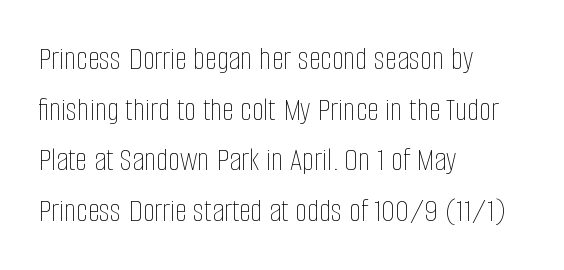
Q: Is the text bold? A: No.
Q: Is the text italic (slanted)? A: No, it is upright.
Q: Is the text underlined? A: No.
Q: How is the paragraph aligned? A: Left-aligned.
Q: Is the spacing between letters normal or unusually wide? A: Normal.
Q: Is the spacing between lines tight, normal or loose? A: Normal.
Q: Width (condensed, normal, or wide)? A: Condensed.
Q: Stroke contrast? A: Low.
Q: x-height? A: Large.
Q: Monospaced? A: No.
